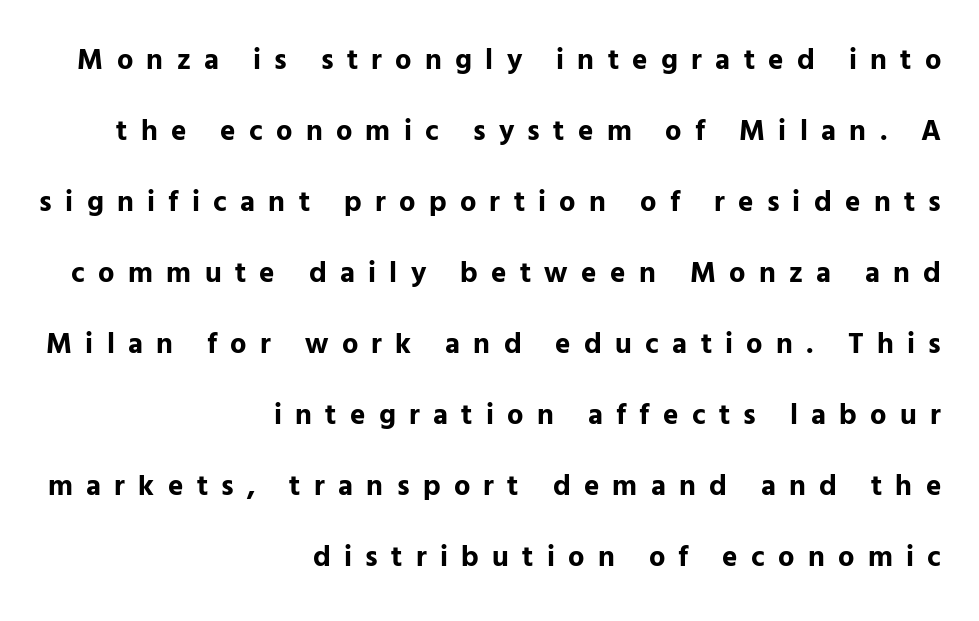
The image shows 29 px bold sans-serif type, upright; set right-aligned, loose line spacing (2.45x), unusually wide letter spacing (+0.46 em), not underlined; low stroke contrast and a medium x-height.
